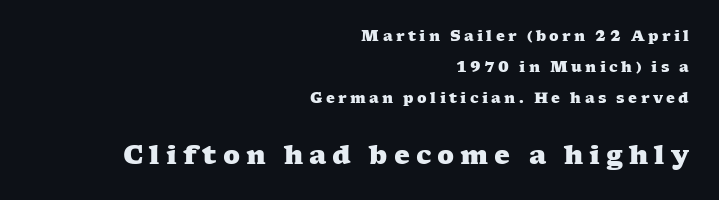
The strip under each line holds only bare page. There is plenty of visible air inserted between adjacent glyphs. This sample trades compactness for vertical openness between lines. The paragraph has a hard right edge and a soft left edge. Each glyph is drawn with heavy, bold strokes. The composition opens small and finishes big.
